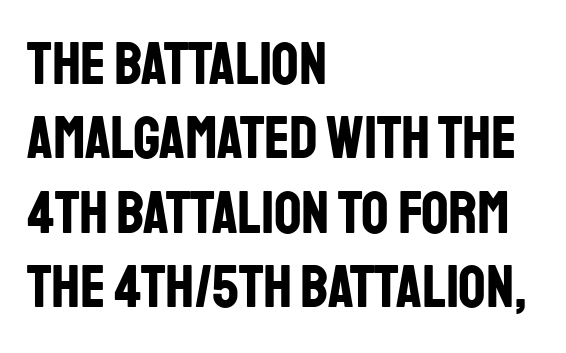
The axis of the letterforms is exactly vertical. Chunky letters — that's bold for sure. What kind of face is this? One without serifs — a sans. Words appear dense and cohesive because spacing is normal. Varying glyph widths throughout — classic text-font behaviour. The compositor pushed each line to the left boundary.
